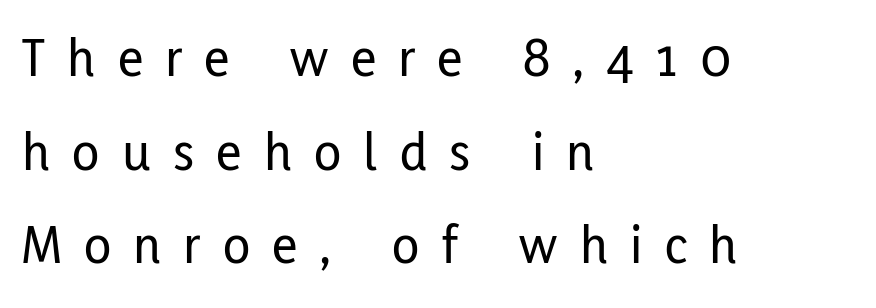
Q: Is the text italic (slanted)? A: No, it is upright.
Q: Is the typeface a serif or a sans-serif typeface? A: Sans-serif.
Q: Is the text underlined? A: No.
Q: How is the paragraph aligned? A: Left-aligned.
Q: Is the spacing between letters normal or unusually wide? A: Unusually wide.
Q: Is the spacing between lines tight, normal or loose? A: Normal.
Q: Width (condensed, normal, or wide)? A: Condensed.
Q: Stroke contrast? A: Low.
Q: x-height? A: Medium.
Q: Monospaced? A: No.
